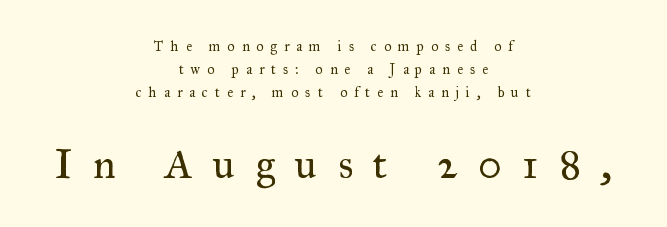
Q: Is the text bold? A: No.
Q: Is the text italic (slanted)? A: No, it is upright.
Q: Is the typeface a serif or a sans-serif typeface? A: Serif.
Q: Is the text underlined? A: No.
Q: How is the paragraph aligned? A: Centered.
Q: Is the spacing between letters normal or unusually wide? A: Unusually wide.
Q: Is the spacing between lines tight, normal or loose? A: Normal.
Q: Which block of text is set in a larger size, the first (top) or the second (bottom)? A: The second (bottom) one.
Q: Width (condensed, normal, or wide)? A: Normal.
Q: Stroke contrast? A: Medium.
Q: x-height? A: Small.
Q: Monospaced? A: No.
